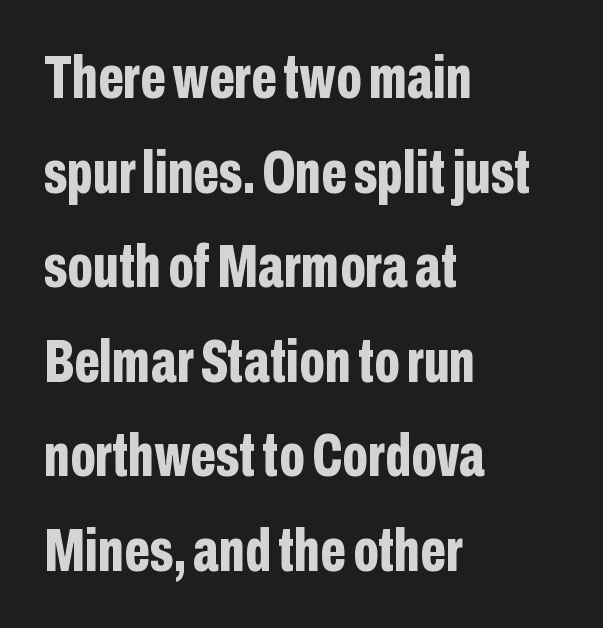
The image shows 61 px bold, condensed sans-serif type, upright; set left-aligned, normal line spacing (1.55x), normal letter spacing, not underlined; low stroke contrast and a medium x-height.
